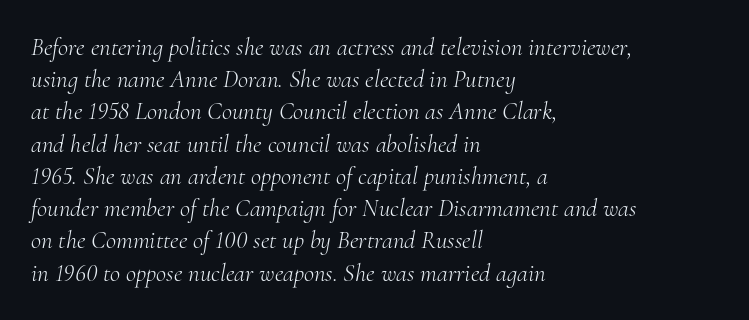
Compared with ordinary roman type, these characters are visibly tilted. The line-height multiplier appears to be the usual default. Words float on clear page, feet unadorned. Heaviness? Minimal to ordinary, like unemphasized prose.
